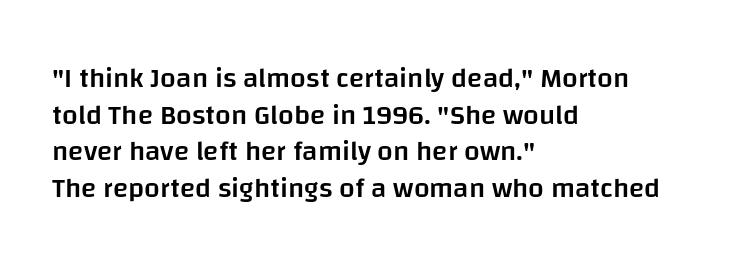
A typesetter would call this proportional, since set widths differ per character. This sample uses an upright cut, with every glyph sitting square on the baseline. The letters sit at their default tracking, neither squeezed nor spread. Are there feet on the stems? There aren't — it's a sans. Students, observe: this is what conventionally led text looks like.
